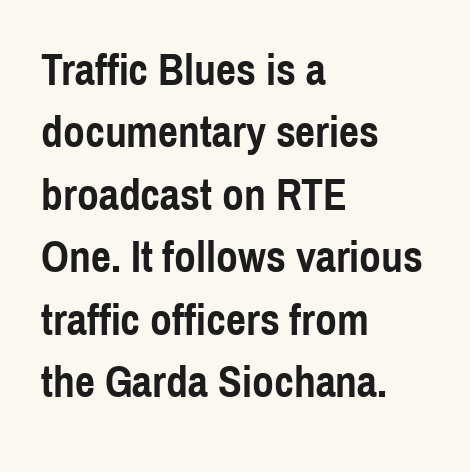
Q: Is the text bold? A: Yes.
Q: Is the text italic (slanted)? A: No, it is upright.
Q: Is the typeface a serif or a sans-serif typeface? A: Sans-serif.
Q: Is the text underlined? A: No.
Q: How is the paragraph aligned? A: Left-aligned.
Q: Is the spacing between letters normal or unusually wide? A: Normal.
Q: Is the spacing between lines tight, normal or loose? A: Normal.
Q: Width (condensed, normal, or wide)? A: Condensed.
Q: x-height? A: Medium.
Q: Monospaced? A: No.
